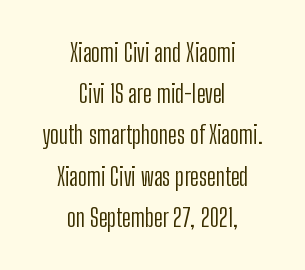
Only glyphs here, with clear space below each row. The passage shown stacks its lines at a standard gap. Each line is balanced around a shared central axis. Short note: letters normally spaced.
